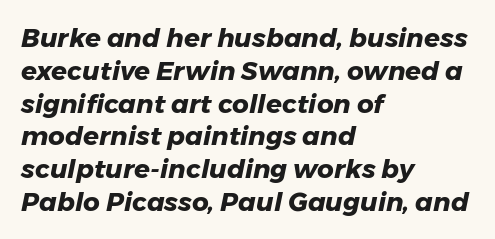
The image shows 26 px bold type, italic (leaning right); set left-aligned, normal line spacing (1.26x), normal letter spacing, not underlined.
